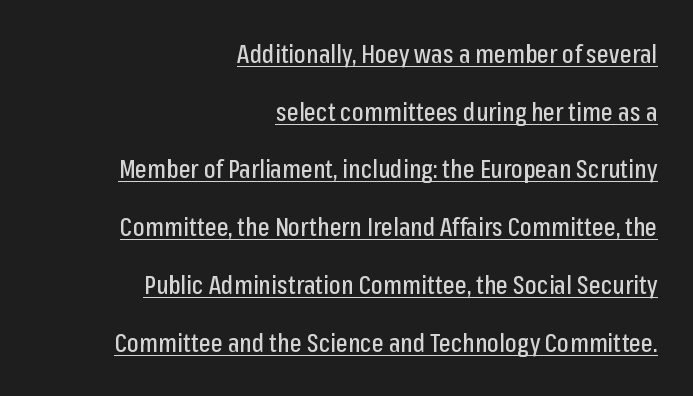
Q: Is the text italic (slanted)? A: No, it is upright.
Q: Is the text underlined? A: Yes.
Q: How is the paragraph aligned? A: Right-aligned.
Q: Is the spacing between letters normal or unusually wide? A: Normal.
Q: Is the spacing between lines tight, normal or loose? A: Loose.
